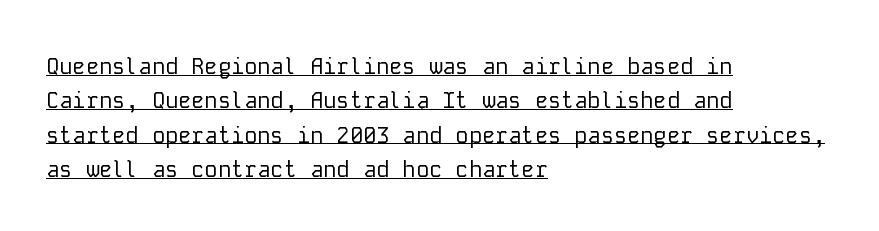
The image shows 22 px text type, upright; set left-aligned, normal line spacing (1.56x), normal letter spacing, underlined.
